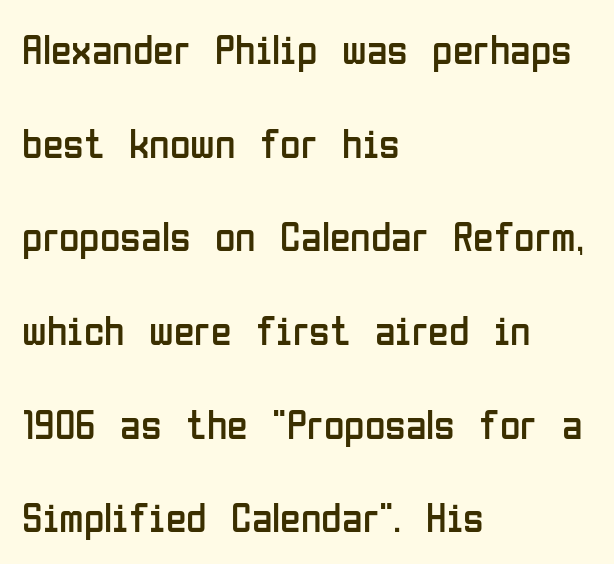
The image shows 42 px regular-weight, condensed sans-serif type, upright; set left-aligned, loose line spacing (2.23x), normal letter spacing, not underlined; low stroke contrast and a medium x-height.
